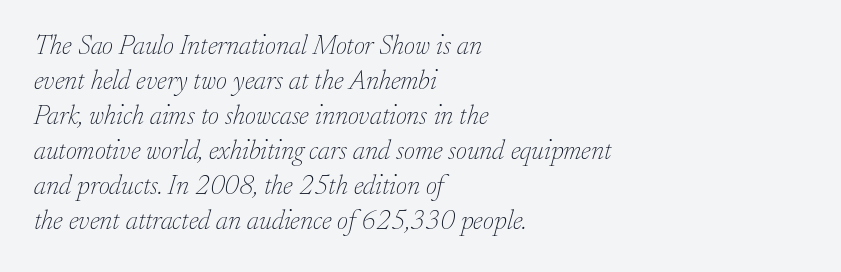
The image shows 27 px text type, italic (leaning right); set left-aligned, normal line spacing (1.3x), normal letter spacing, not underlined.
